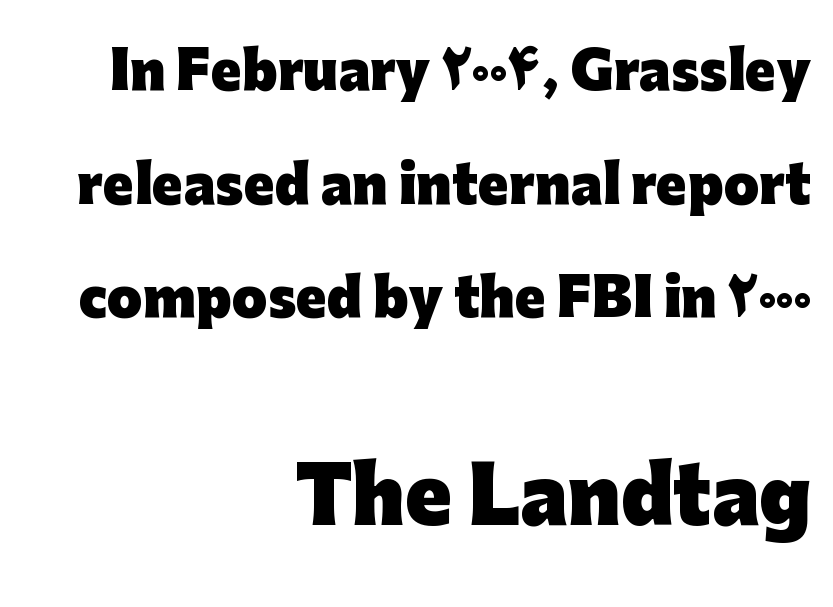
The image shows 76 px heavy sans-serif type, upright; set right-aligned, loose line spacing (2.23x), normal letter spacing, not underlined; the second (bottom) block is 1.49x larger; low stroke contrast and a medium x-height.
